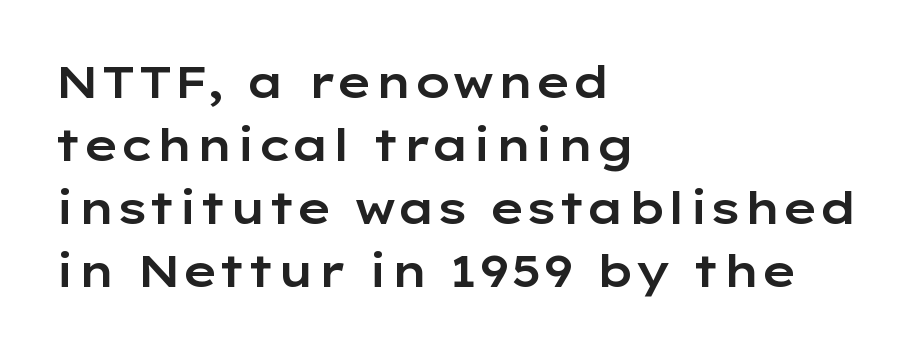
Is the block centered? No — it sits flush against the left margin. The passage shown has conventional tracking throughout. How would I describe the line gaps? Plain and ordinary. Ordinary non-slanted type is in use. Check under the words: just untouched page.
